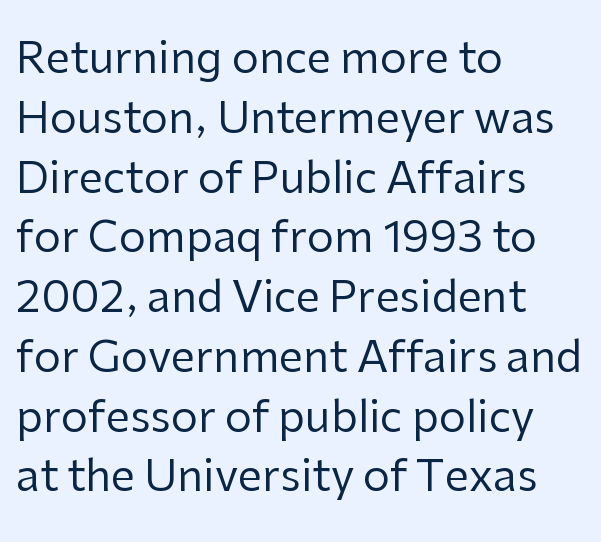
Summary of weight: not heavy and not bold. Caption: multi-line text, flush left, ragged right. This sample uses an upright cut, with every glyph sitting square on the baseline. Leading: standard.
